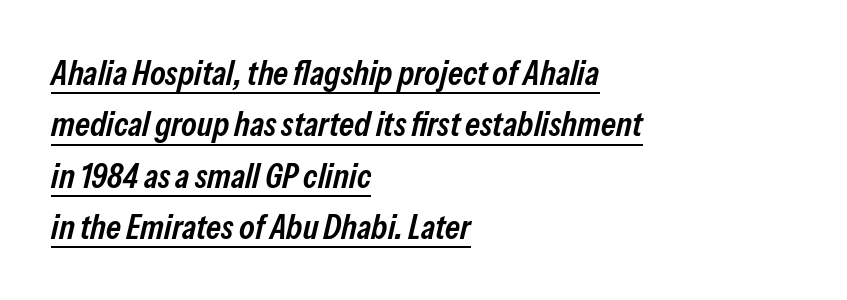
This sample uses plain, unmodified letter spacing. Do the characters align in a grid? No, the font is proportional. Interline gaps are of average width in this sample. Rendered with sloped, italic letterforms.
